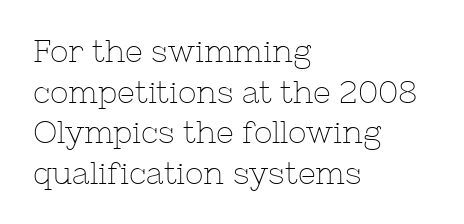
The rendering uses natural spacing where letterforms have individual widths. These lines were composed using upright roman letters. The designer left line spacing at the default. These lines keep a tight, regular rhythm from letter to letter. Visually the block forms a straight wall on the left and a jagged coastline on the right.
